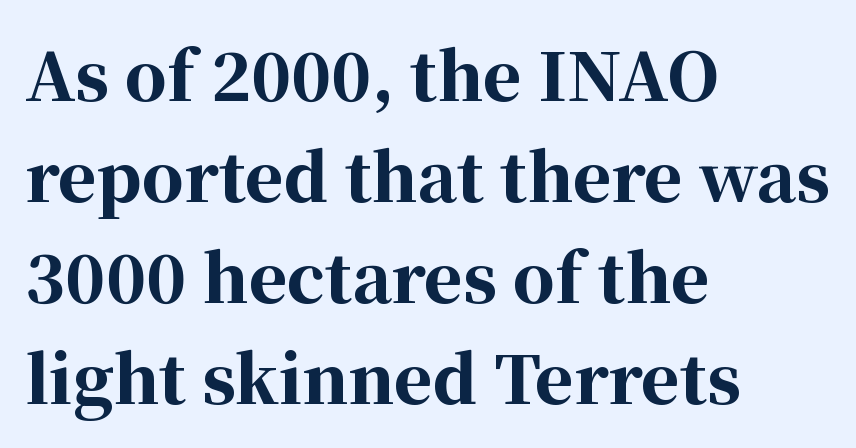
A roman cut, with each character standing at attention. The space directly below the letters is spotless. Do the characters align in a grid? No, the font is proportional. In CSS terms this would be text-align: left.
